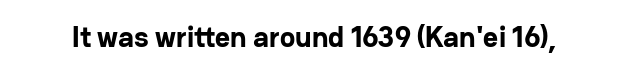
{"serif": "no", "italic": "no", "bold": "yes", "weight": "bold", "width": "normal", "stroke_contrast": "low", "x_height": "medium", "monospaced": "no", "underline": "no", "letter_spacing": "normal", "letter_spacing_em": 0.0, "glyph_px": 29}
